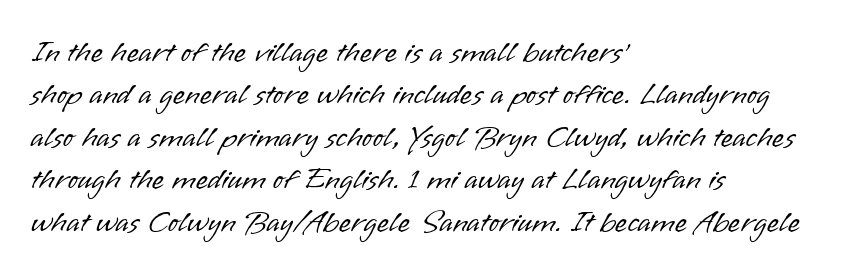
Q: Is the text bold? A: No.
Q: Is the text italic (slanted)? A: Yes.
Q: Is the typeface a serif or a sans-serif typeface? A: Sans-serif.
Q: Is the text underlined? A: No.
Q: How is the paragraph aligned? A: Left-aligned.
Q: Is the spacing between letters normal or unusually wide? A: Normal.
Q: Is the spacing between lines tight, normal or loose? A: Normal.
Q: Width (condensed, normal, or wide)? A: Normal.
Q: Stroke contrast? A: Low.
Q: x-height? A: Small.
Q: Monospaced? A: No.
